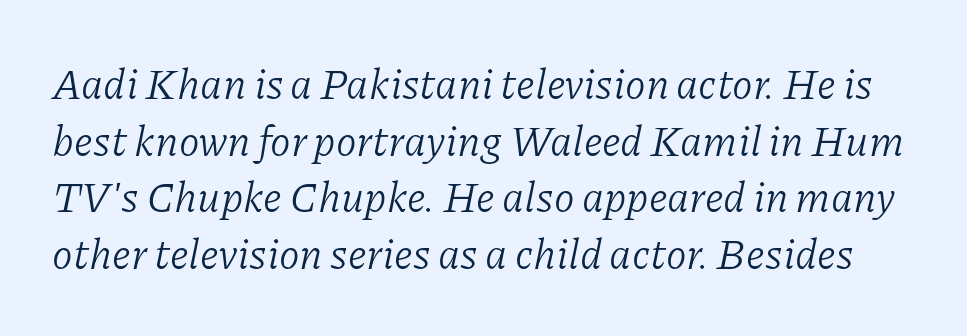
The area under the type is left untouched. Each letter keeps its own natural width here, so spacing adapts to shape. In terms of leading, this rendering sits right in the middle. The designer went with a serif here, giving each stem small feet. Stems here are at most as thick as an everyday book face. Words appear dense and cohesive because spacing is normal.
